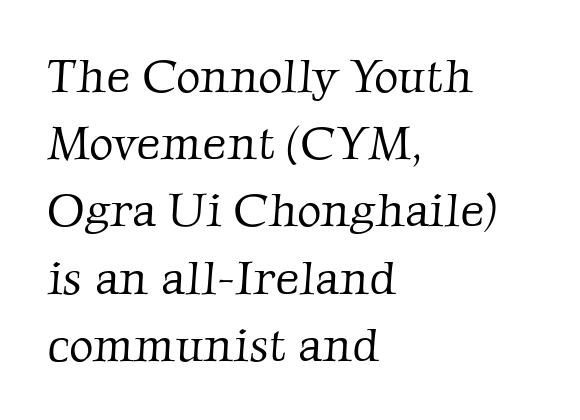
Q: Is the text bold? A: No.
Q: Is the typeface a serif or a sans-serif typeface? A: Serif.
Q: Is the text underlined? A: No.
Q: How is the paragraph aligned? A: Left-aligned.
Q: Is the spacing between letters normal or unusually wide? A: Normal.
Q: Is the spacing between lines tight, normal or loose? A: Normal.
Q: Width (condensed, normal, or wide)? A: Normal.
Q: Stroke contrast? A: Low.
Q: x-height? A: Medium.
Q: Monospaced? A: No.
